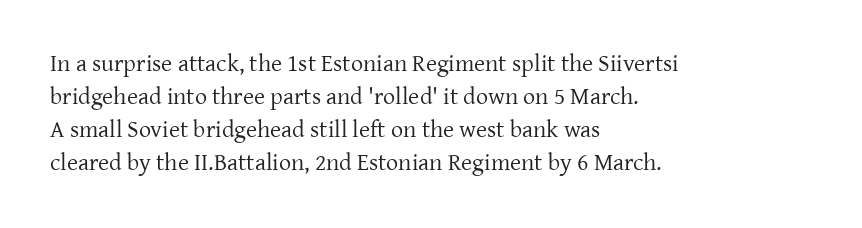
The image shows 24 px text type, upright; set left-aligned, normal line spacing (1.38x), normal letter spacing, not underlined.
